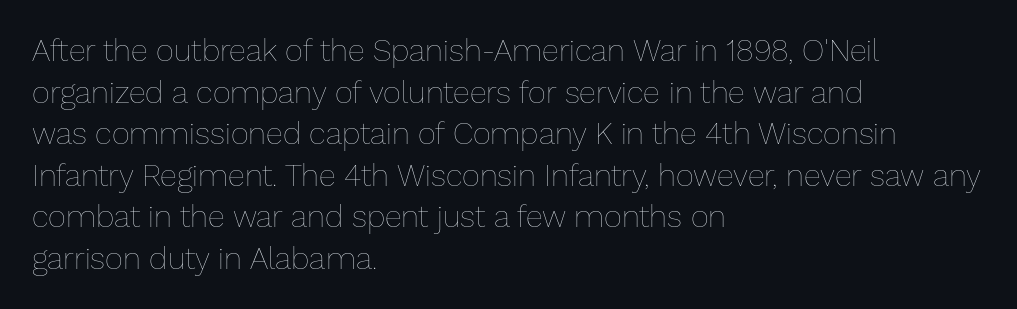
Q: Is the text bold? A: No.
Q: Is the text italic (slanted)? A: No, it is upright.
Q: Is the text underlined? A: No.
Q: How is the paragraph aligned? A: Left-aligned.
Q: Is the spacing between letters normal or unusually wide? A: Normal.
Q: Is the spacing between lines tight, normal or loose? A: Normal.
Q: Width (condensed, normal, or wide)? A: Normal.
Q: Stroke contrast? A: Low.
Q: x-height? A: Medium.
Q: Monospaced? A: No.
